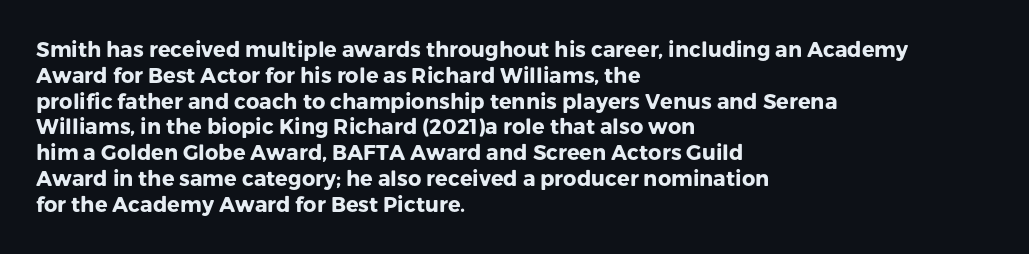
The letters stand upright; this is a roman face. Every row of glyphs begins at an identical x-position on the left. Between one letter and the next there's only the usual sliver of space. Caption: bold face, heavy strokes.
